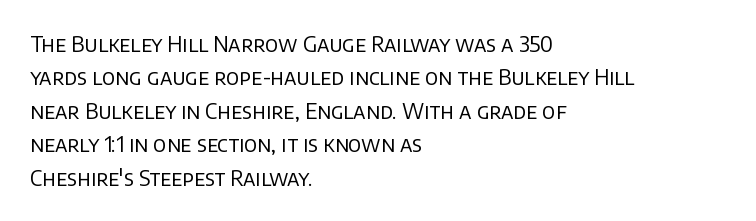
The image shows 21 px text type, upright; set left-aligned, normal line spacing (1.59x), normal letter spacing, not underlined.
